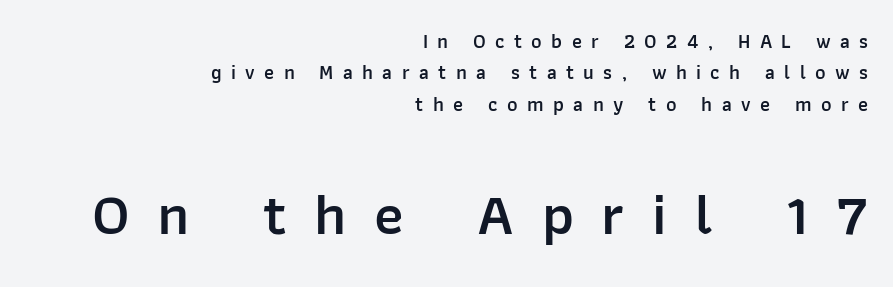
The image shows 59 px semibold sans-serif type, upright; set right-aligned, normal line spacing (1.57x), unusually wide letter spacing (+0.47 em), not underlined; the second (bottom) block is 2.95x larger; low stroke contrast and a medium x-height.
